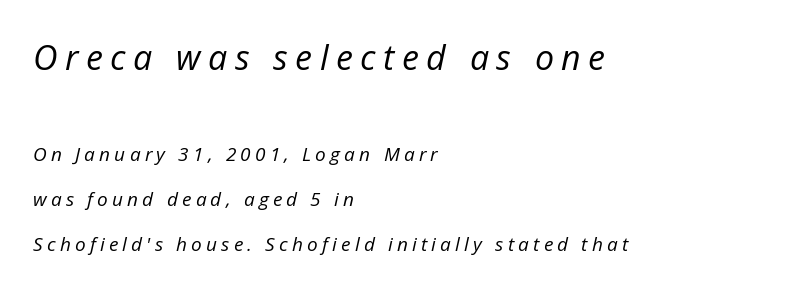
Is this a fixed-width face? No — the glyphs have proportional, varying widths. The typography opts for an oblique posture over an upright one. Does the copy run flush right? No — it runs flush left. Think standard paragraph weight, or any step lighter than that. Block one is the big one; block two sits smaller underneath. The foot of each line stays bare and open.
